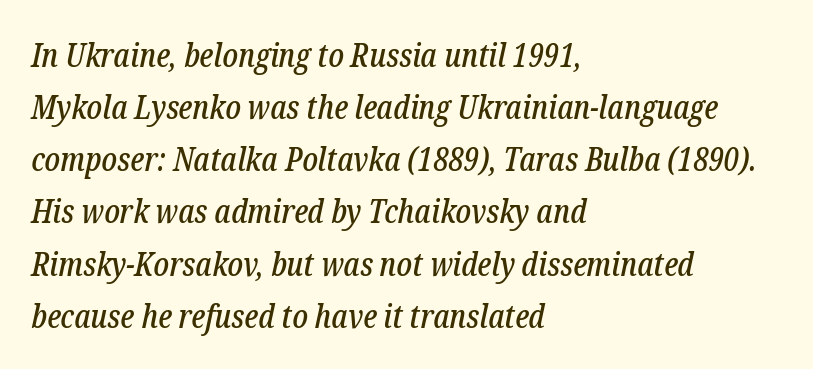
{"serif": "yes", "italic": "yes", "lean": "right", "slant_degrees": 12, "width": "condensed", "stroke_contrast": "low", "x_height": "medium", "monospaced": "no", "underline": "no", "align": "left", "line_spacing": "normal", "line_spacing_ratio": 1.58, "letter_spacing": "normal", "letter_spacing_em": 0.0, "glyph_px": 33}
